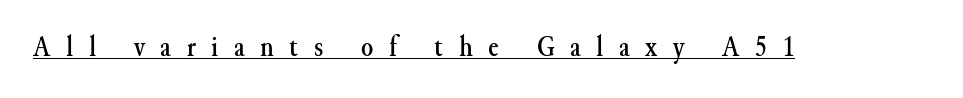
Ascenders rise straight up at ninety degrees. This rendering employs a face with finishing strokes, i.e., a serif. Does extra space separate the letters? Yes, quite a lot of it. Each letter keeps its own natural width here, so spacing adapts to shape.
